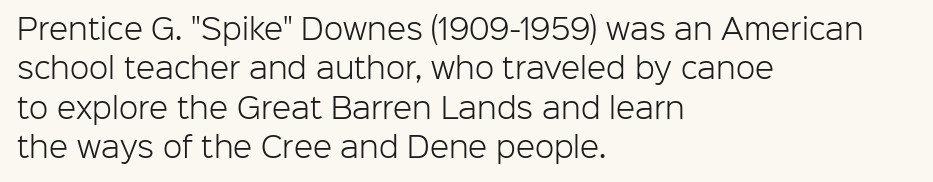
The image shows 28 px light sans-serif type, upright; set left-aligned, normal line spacing (1.41x), normal letter spacing, not underlined; low stroke contrast and a medium x-height.
